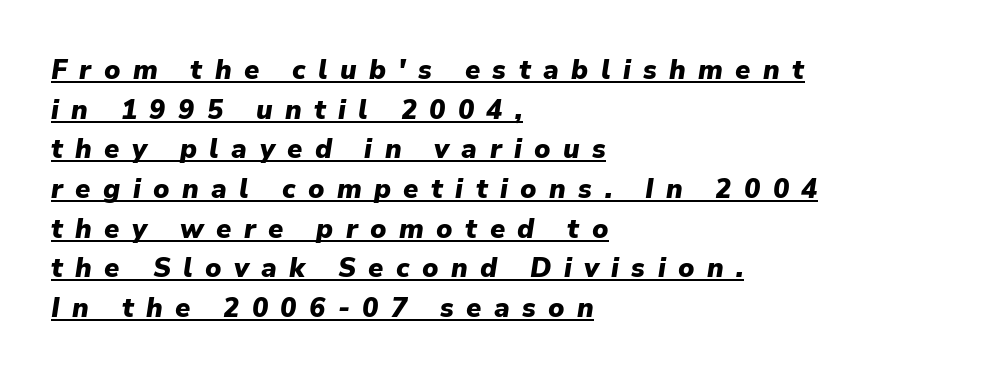
{"italic": "yes", "lean": "right", "slant_degrees": 9, "bold": "yes", "underline": "yes", "align": "left", "line_spacing": "normal", "line_spacing_ratio": 1.47, "letter_spacing": "wide", "letter_spacing_em": 0.46, "glyph_px": 27}
